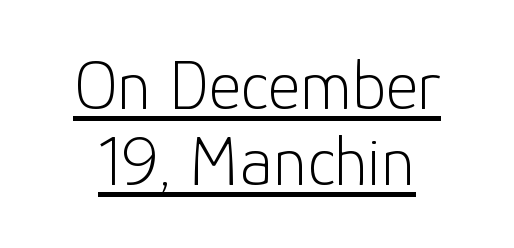
Varying glyph widths throughout — classic text-font behaviour. If you drew a line through each stem, it would be perfectly vertical. A typesetter would label this face a sans. The block of text is dense from top to bottom, with scant space between rows. Does a line run under the words? Yes, clearly. Weight: not bold — regular or lighter.
